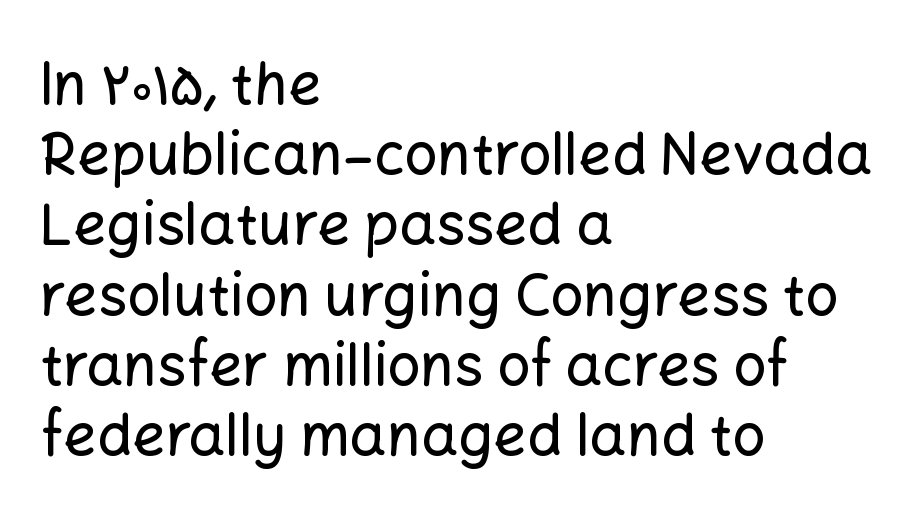
Q: Is the text italic (slanted)? A: No, it is upright.
Q: Is the typeface a serif or a sans-serif typeface? A: Sans-serif.
Q: Is the text underlined? A: No.
Q: How is the paragraph aligned? A: Left-aligned.
Q: Is the spacing between letters normal or unusually wide? A: Normal.
Q: Width (condensed, normal, or wide)? A: Normal.
Q: Stroke contrast? A: Low.
Q: x-height? A: Medium.
Q: Monospaced? A: No.
